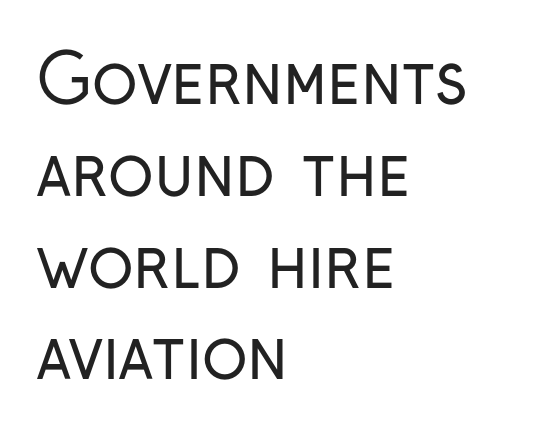
{"serif": "no", "italic": "no", "bold": "no", "weight": "regular", "width": "condensed", "stroke_contrast": "low", "x_height": "medium", "monospaced": "no", "underline": "no", "align": "left", "line_spacing": "normal", "line_spacing_ratio": 1.37, "letter_spacing": "normal", "letter_spacing_em": 0.0, "glyph_px": 67}
